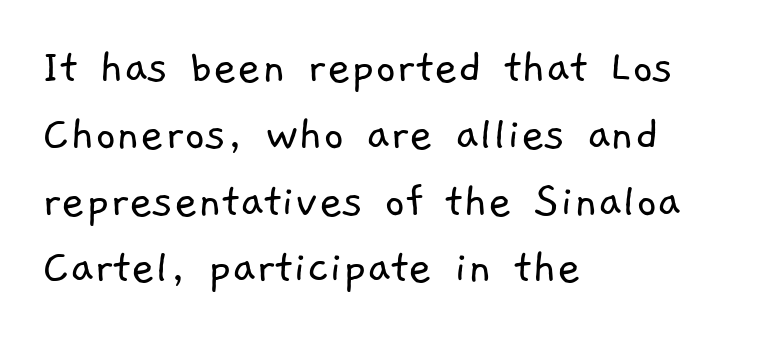
Q: Is the text bold? A: No.
Q: Is the typeface a serif or a sans-serif typeface? A: Sans-serif.
Q: Is the text underlined? A: No.
Q: How is the paragraph aligned? A: Left-aligned.
Q: Is the spacing between letters normal or unusually wide? A: Normal.
Q: Is the spacing between lines tight, normal or loose? A: Normal.
Q: Width (condensed, normal, or wide)? A: Normal.
Q: Stroke contrast? A: Low.
Q: x-height? A: Medium.
Q: Monospaced? A: No.
